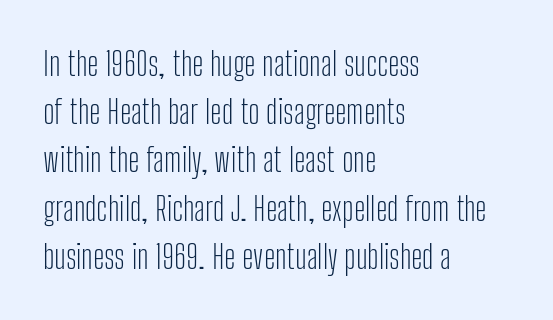
The image shows 33 px light, condensed sans-serif type, upright; set left-aligned, normal line spacing (1.46x), normal letter spacing, not underlined; low stroke contrast and a medium x-height.
